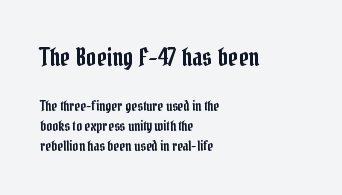
Q: Is the text italic (slanted)? A: No, it is upright.
Q: Is the text underlined? A: No.
Q: How is the paragraph aligned? A: Left-aligned.
Q: Is the spacing between letters normal or unusually wide? A: Normal.
Q: Is the spacing between lines tight, normal or loose? A: Normal.
Q: Which block of text is set in a larger size, the first (top) or the second (bottom)? A: The first (top) one.
